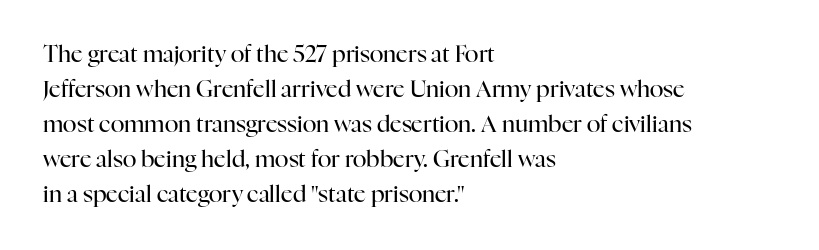
{"italic": "no", "bold": "no", "underline": "no", "align": "left", "line_spacing": "normal", "line_spacing_ratio": 1.52, "letter_spacing": "normal", "letter_spacing_em": 0.0, "glyph_px": 23}
